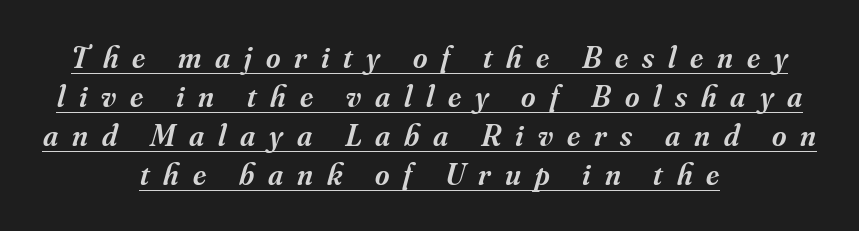
Q: Is the text bold? A: Semi-bold.
Q: Is the text italic (slanted)? A: Yes, it leans right by about 16 degrees.
Q: Is the typeface a serif or a sans-serif typeface? A: Serif.
Q: Is the text underlined? A: Yes.
Q: How is the paragraph aligned? A: Centered.
Q: Is the spacing between letters normal or unusually wide? A: Unusually wide.
Q: Is the spacing between lines tight, normal or loose? A: Normal.
Q: Width (condensed, normal, or wide)? A: Normal.
Q: Stroke contrast? A: Medium.
Q: x-height? A: Small.
Q: Monospaced? A: No.
